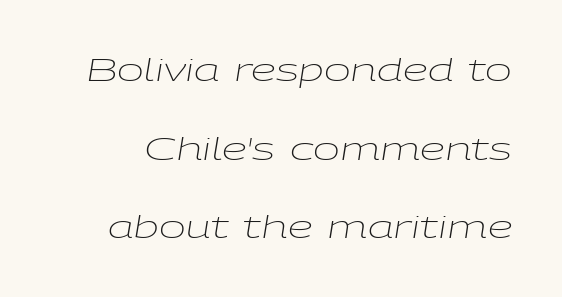
Varying glyph widths throughout — classic text-font behaviour. Slanted lettering throughout. Students, note that the glyphs here touch the page at normal intervals. The font sits on the lighter half of the weight spectrum, regular included. Vertically, the passage feels expansive, rows floating well apart. The foot of each line stays bare and open.
